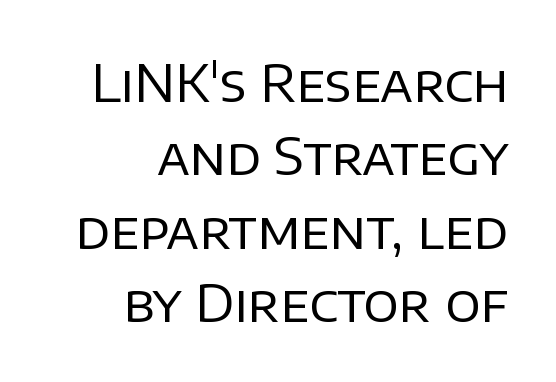
The image shows 52 px regular-weight sans-serif type, upright; set right-aligned, normal line spacing (1.41x), normal letter spacing, not underlined; low stroke contrast and a large x-height.
